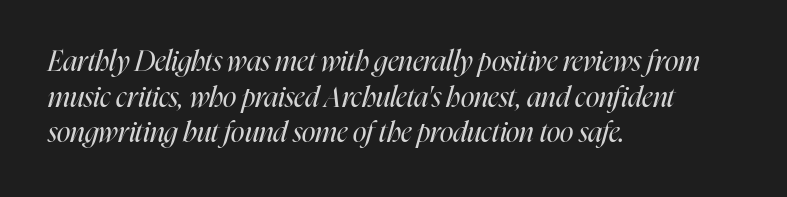
Q: Is the text bold? A: No.
Q: Is the text italic (slanted)? A: Yes, it leans right by about 16 degrees.
Q: Is the text underlined? A: No.
Q: How is the paragraph aligned? A: Left-aligned.
Q: Is the spacing between letters normal or unusually wide? A: Normal.
Q: Is the spacing between lines tight, normal or loose? A: Normal.
Q: Width (condensed, normal, or wide)? A: Condensed.
Q: Stroke contrast? A: High.
Q: x-height? A: Medium.
Q: Monospaced? A: No.
